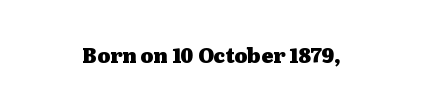
{"italic": "no", "bold": "yes", "underline": "no", "align": "center", "letter_spacing": "normal", "letter_spacing_em": 0.0, "glyph_px": 20}
